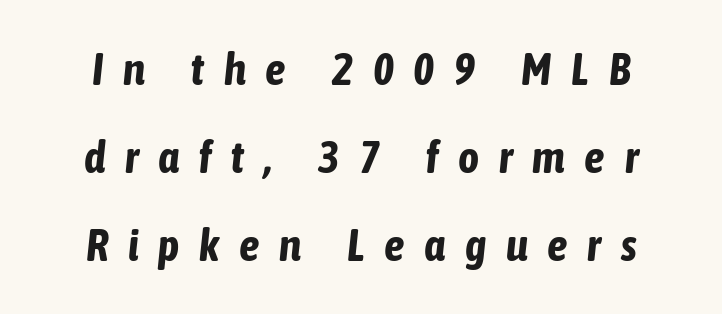
You could not count columns in this text — the font is proportionally spaced. Airy leading. Chunky letters — that's bold for sure. The passage shown leans; its letterforms are oblique.
